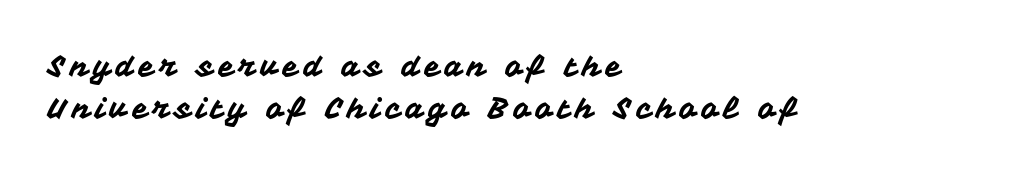
A normal amount of white space separates one row of letters from the next. The space beneath each line is pristine and unruled. This rendering uses left alignment, leaving the right contour irregular. You could not count columns in this text — the font is proportionally spaced.
